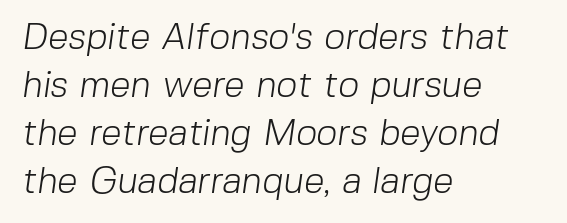
I'd call this a sans setting — the letters go barefoot. The rendering uses natural spacing where letterforms have individual widths. The weight would be labelled regular, book, light, or lighter still. Reading down the block, your eye returns to a fixed left position each line. The rendering uses a moderate line-height, typical for paragraphs. The type is set solid horizontally, with unmodified tracking.
